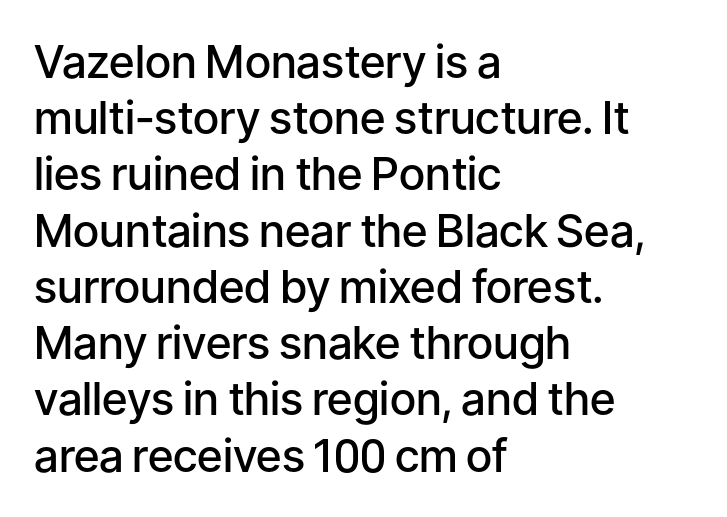
Q: Is the text bold? A: Semi-bold.
Q: Is the text italic (slanted)? A: No, it is upright.
Q: Is the typeface a serif or a sans-serif typeface? A: Sans-serif.
Q: Is the text underlined? A: No.
Q: How is the paragraph aligned? A: Left-aligned.
Q: Is the spacing between letters normal or unusually wide? A: Normal.
Q: Is the spacing between lines tight, normal or loose? A: Normal.
Q: Width (condensed, normal, or wide)? A: Normal.
Q: Stroke contrast? A: Low.
Q: x-height? A: Medium.
Q: Monospaced? A: No.
